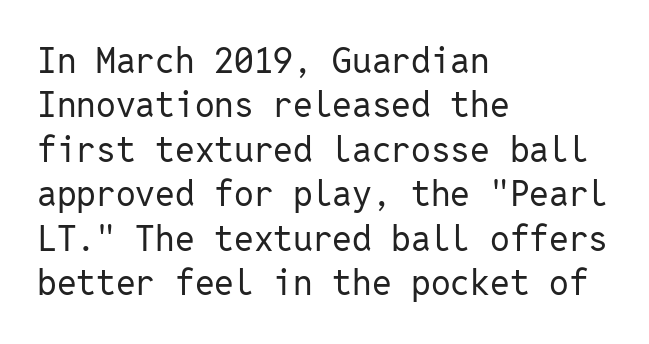
{"serif": "no", "italic": "no", "bold": "no", "weight": "regular", "width": "normal", "stroke_contrast": "low", "x_height": "medium", "monospaced": "yes", "underline": "no", "align": "left", "line_spacing": "normal", "line_spacing_ratio": 1.27, "letter_spacing": "normal", "letter_spacing_em": 0.0, "glyph_px": 35}
